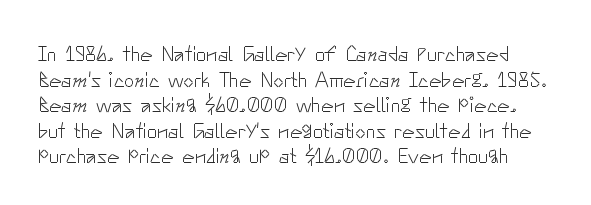
Q: Is the text bold? A: No.
Q: Is the text italic (slanted)? A: No, it is upright.
Q: Is the text underlined? A: No.
Q: Is the spacing between letters normal or unusually wide? A: Normal.
